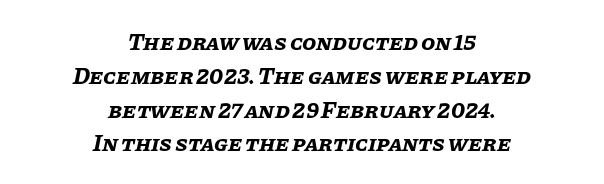
{"italic": "yes", "lean": "right", "slant_degrees": 11, "bold": "yes", "underline": "no", "align": "center", "line_spacing": "normal", "line_spacing_ratio": 1.47, "letter_spacing": "normal", "letter_spacing_em": 0.0, "glyph_px": 23}
